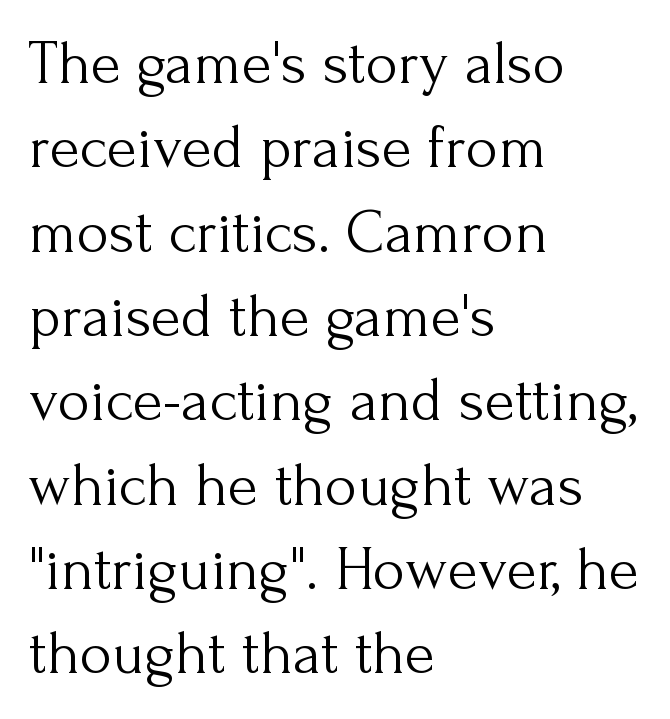
{"serif": "yes", "italic": "no", "bold": "no", "weight": "light", "width": "normal", "stroke_contrast": "medium", "x_height": "small", "monospaced": "no", "underline": "no", "align": "left", "line_spacing": "normal", "line_spacing_ratio": 1.36, "letter_spacing": "normal", "letter_spacing_em": 0.0, "glyph_px": 62}
